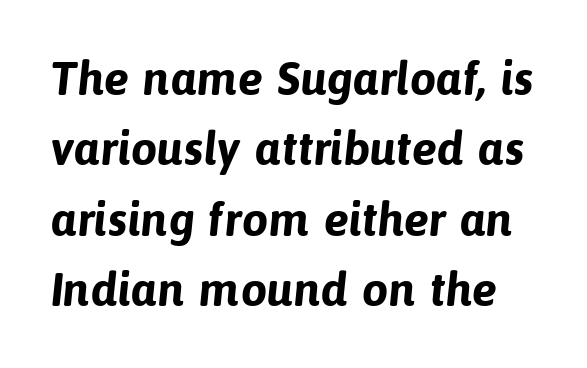
Caption: standard tracking, unaltered. Varying glyph widths throughout — classic text-font behaviour. Quick note: interline space is typical. I'd call this a sans setting — the letters go barefoot.
